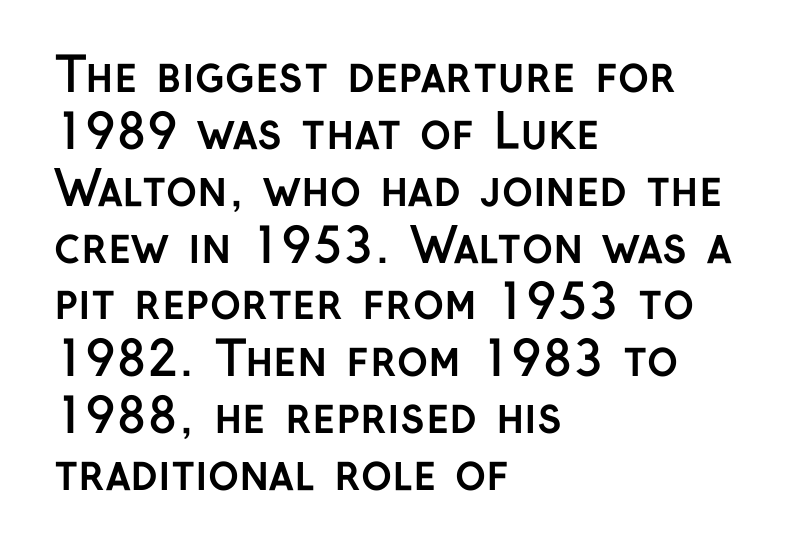
{"serif": "no", "italic": "no", "bold": "yes", "weight": "semibold", "width": "normal", "stroke_contrast": "low", "x_height": "medium", "monospaced": "no", "underline": "no", "align": "left", "line_spacing_ratio": 1.21, "letter_spacing": "normal", "letter_spacing_em": 0.0, "glyph_px": 47}
